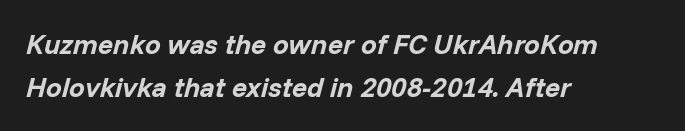
Q: Is the text bold? A: Yes.
Q: Is the text italic (slanted)? A: Yes, it leans right by about 14 degrees.
Q: Is the text underlined? A: No.
Q: How is the paragraph aligned? A: Left-aligned.
Q: Is the spacing between letters normal or unusually wide? A: Normal.
Q: Is the spacing between lines tight, normal or loose? A: Normal.
Q: Width (condensed, normal, or wide)? A: Normal.
Q: Stroke contrast? A: Low.
Q: x-height? A: Medium.
Q: Monospaced? A: No.
